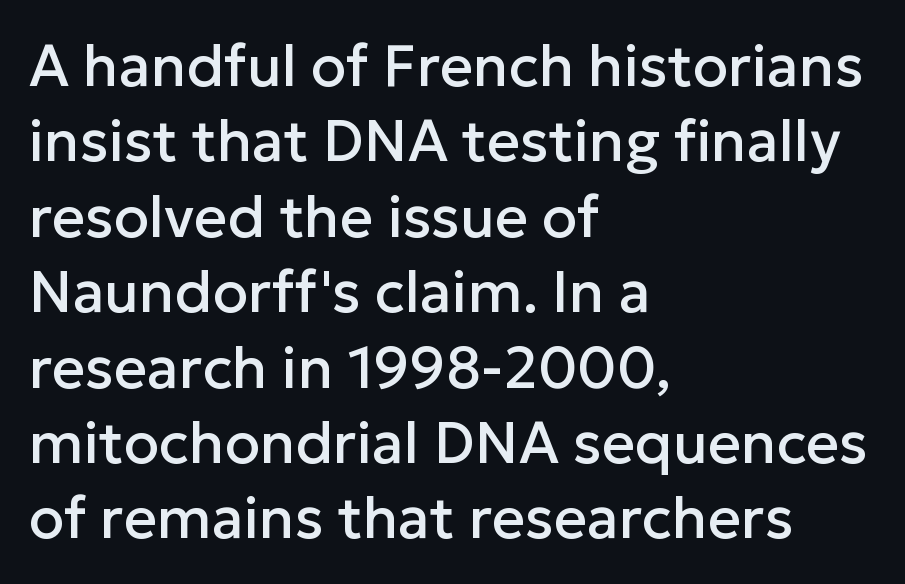
Q: Is the text italic (slanted)? A: No, it is upright.
Q: Is the typeface a serif or a sans-serif typeface? A: Sans-serif.
Q: Is the text underlined? A: No.
Q: How is the paragraph aligned? A: Left-aligned.
Q: Is the spacing between letters normal or unusually wide? A: Normal.
Q: Is the spacing between lines tight, normal or loose? A: Normal.
Q: Width (condensed, normal, or wide)? A: Normal.
Q: Stroke contrast? A: Low.
Q: x-height? A: Medium.
Q: Monospaced? A: No.
